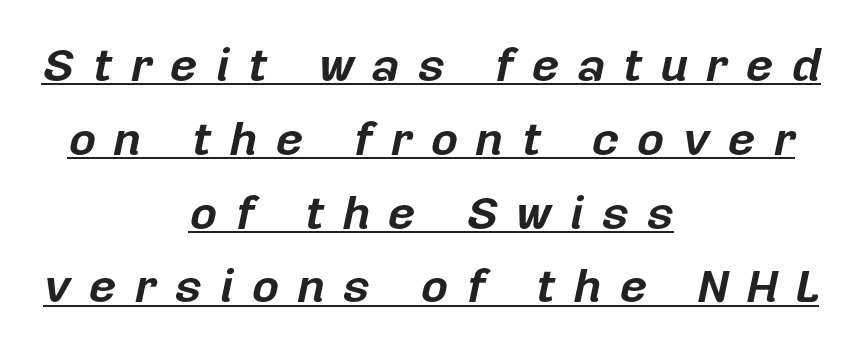
{"italic": "yes", "lean": "right", "slant_degrees": 12, "bold": "yes", "weight": "bold", "width": "normal", "stroke_contrast": "low", "x_height": "medium", "monospaced": "no", "underline": "yes", "align": "center", "line_spacing": "normal", "line_spacing_ratio": 1.57, "letter_spacing": "wide", "letter_spacing_em": 0.39, "glyph_px": 47}
